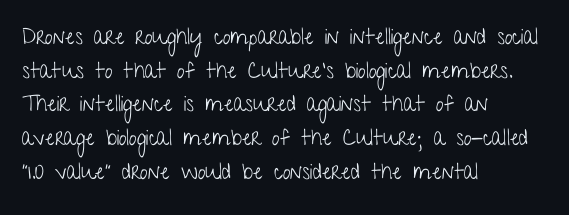
{"italic": "no", "bold": "no", "underline": "no", "align": "left", "line_spacing": "normal", "line_spacing_ratio": 1.53, "letter_spacing": "normal", "letter_spacing_em": 0.0, "glyph_px": 22}
